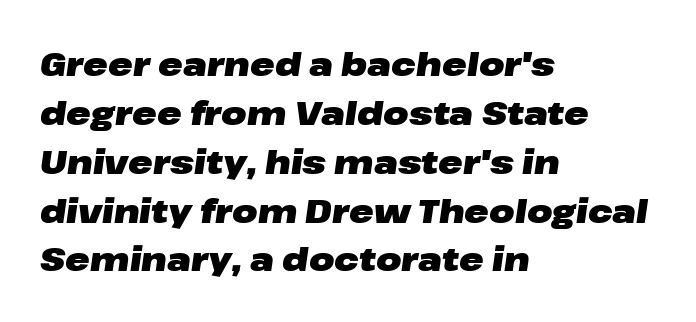
The image shows 33 px heavy, wide type, italic (leaning right); set left-aligned, normal line spacing (1.48x), normal letter spacing, not underlined; low stroke contrast and a medium x-height.
